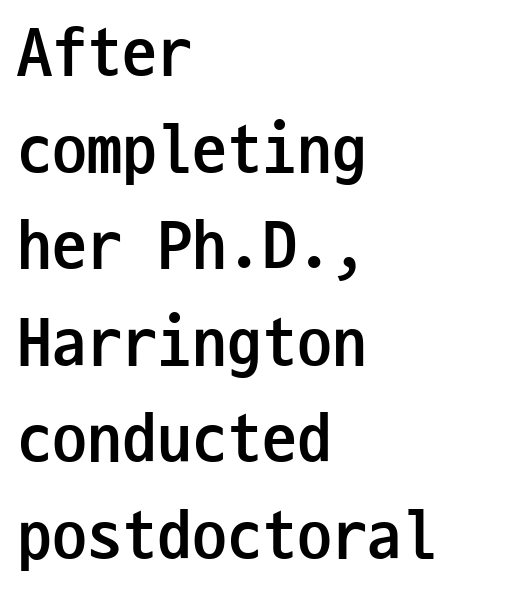
Q: Is the text bold? A: Yes.
Q: Is the text italic (slanted)? A: No, it is upright.
Q: Is the typeface a serif or a sans-serif typeface? A: Sans-serif.
Q: Is the text underlined? A: No.
Q: How is the paragraph aligned? A: Left-aligned.
Q: Is the spacing between letters normal or unusually wide? A: Normal.
Q: Is the spacing between lines tight, normal or loose? A: Normal.
Q: Width (condensed, normal, or wide)? A: Condensed.
Q: Stroke contrast? A: Low.
Q: x-height? A: Medium.
Q: Monospaced? A: Yes.
